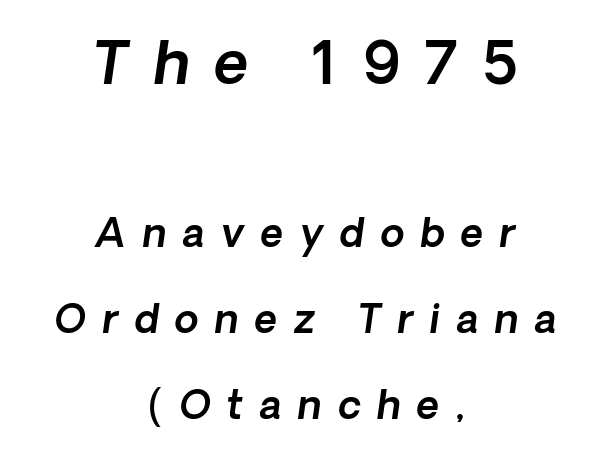
The image shows 59 px sans-serif type; set centered, loose line spacing (2.21x), unusually wide letter spacing (+0.42 em), not underlined; the first (top) block is 1.51x larger; a medium x-height.
